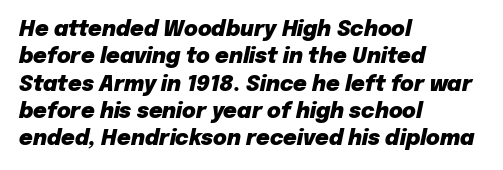
Q: Is the text bold? A: Yes.
Q: Is the text italic (slanted)? A: Yes, it leans right by about 12 degrees.
Q: Is the text underlined? A: No.
Q: How is the paragraph aligned? A: Left-aligned.
Q: Is the spacing between letters normal or unusually wide? A: Normal.
Q: Is the spacing between lines tight, normal or loose? A: Normal.
